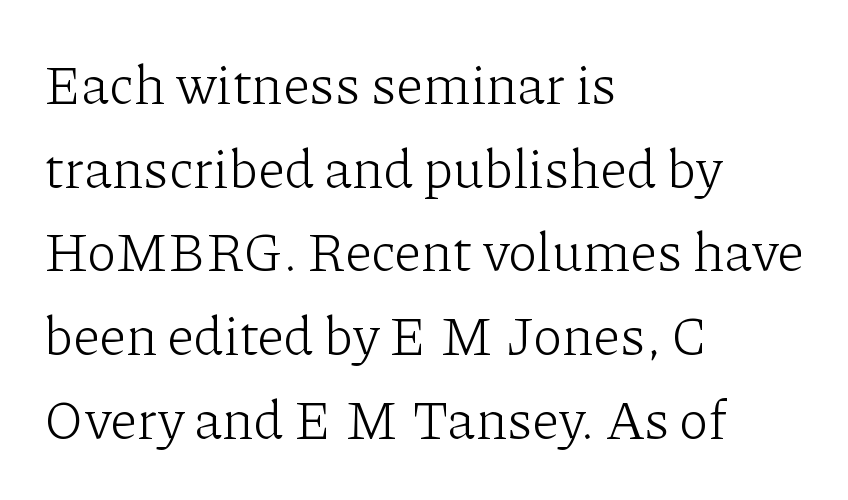
{"serif": "yes", "italic": "no", "bold": "no", "weight": "light", "width": "normal", "stroke_contrast": "low", "x_height": "medium", "monospaced": "no", "underline": "no", "align": "left", "line_spacing": "normal", "line_spacing_ratio": 1.55, "letter_spacing": "normal", "letter_spacing_em": 0.0, "glyph_px": 54}
